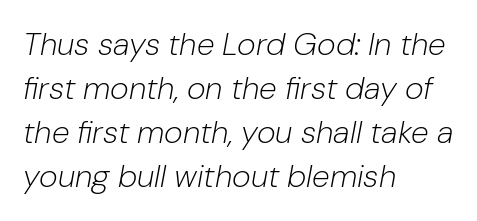
Q: Is the text bold? A: No.
Q: Is the text italic (slanted)? A: Yes, it leans right by about 10 degrees.
Q: Is the text underlined? A: No.
Q: How is the paragraph aligned? A: Left-aligned.
Q: Is the spacing between letters normal or unusually wide? A: Normal.
Q: Is the spacing between lines tight, normal or loose? A: Normal.
Q: Width (condensed, normal, or wide)? A: Normal.
Q: Stroke contrast? A: Low.
Q: x-height? A: Medium.
Q: Monospaced? A: No.
